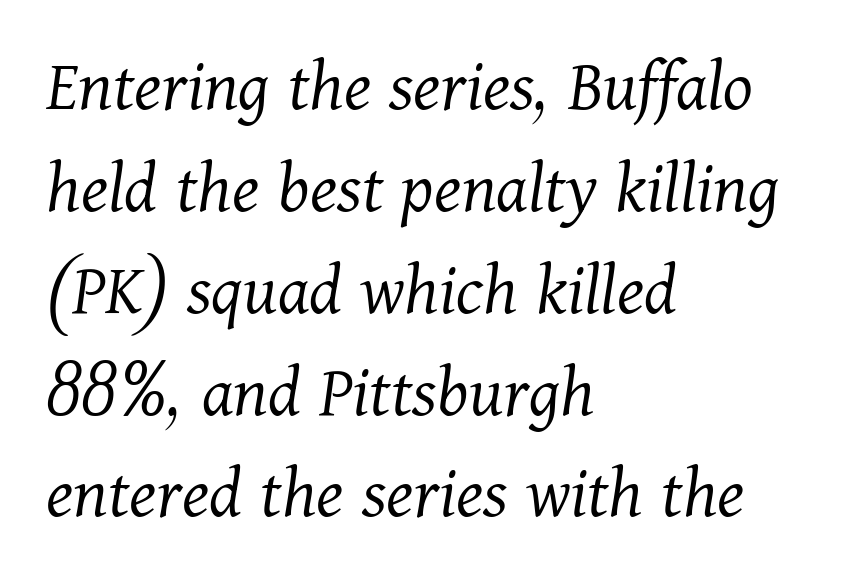
{"serif": "yes", "italic": "yes", "lean": "right", "slant_degrees": 11, "bold": "no", "weight": "light", "width": "normal", "stroke_contrast": "medium", "x_height": "medium", "monospaced": "no", "underline": "no", "align": "left", "line_spacing": "normal", "line_spacing_ratio": 1.34, "letter_spacing": "normal", "letter_spacing_em": 0.0, "glyph_px": 76}
